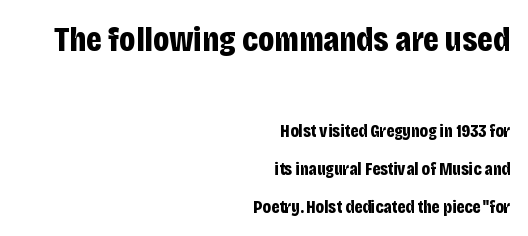
{"serif": "no", "italic": "no", "bold": "yes", "weight": "bold", "width": "condensed", "stroke_contrast": "low", "x_height": "large", "monospaced": "no", "underline": "no", "align": "right", "line_spacing": "loose", "line_spacing_ratio": 2.11, "letter_spacing": "normal", "letter_spacing_em": 0.0, "larger_block": "first", "size_ratio": 1.94, "glyph_px": 35}
